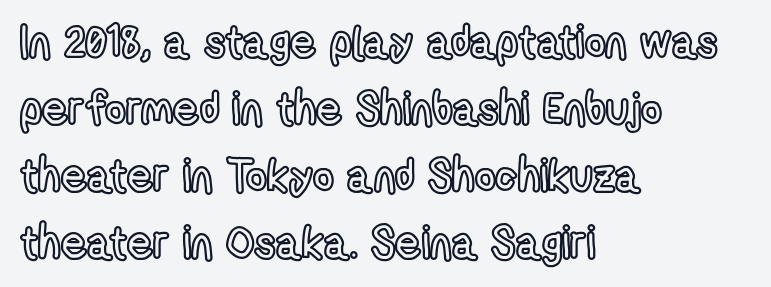
The image shows 45 px condensed type, upright; set left-aligned, normal line spacing (1.49x), normal letter spacing, not underlined; a medium x-height.
